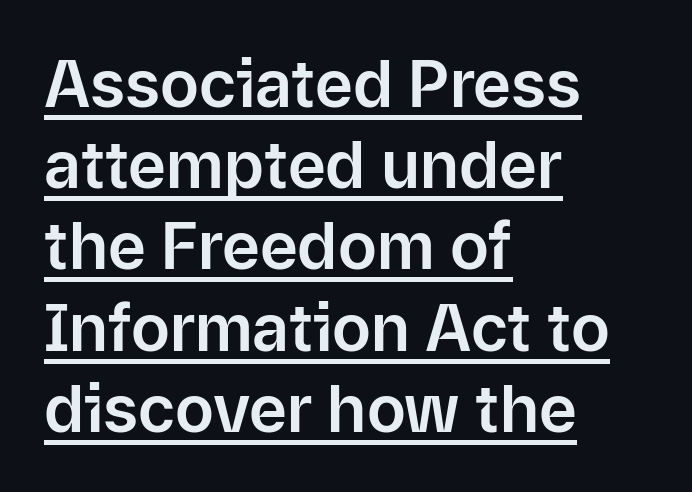
{"serif": "no", "italic": "no", "width": "normal", "stroke_contrast": "low", "x_height": "medium", "monospaced": "no", "underline": "yes", "align": "left", "line_spacing": "normal", "line_spacing_ratio": 1.25, "letter_spacing": "normal", "letter_spacing_em": 0.0, "glyph_px": 65}
